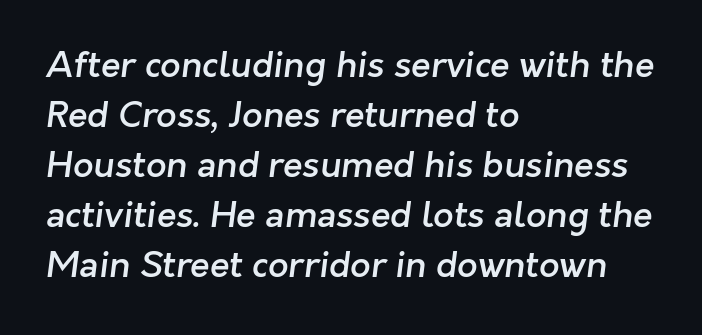
Do the characters align in a grid? No, the font is proportional. This rendering leaves character spacing at its baseline value. In terms of weight, the rendering is demibold, just under bold. A bare baseline throughout the passage. Look at the bottom of the vertical strokes: they stop flat, with no serifs.
